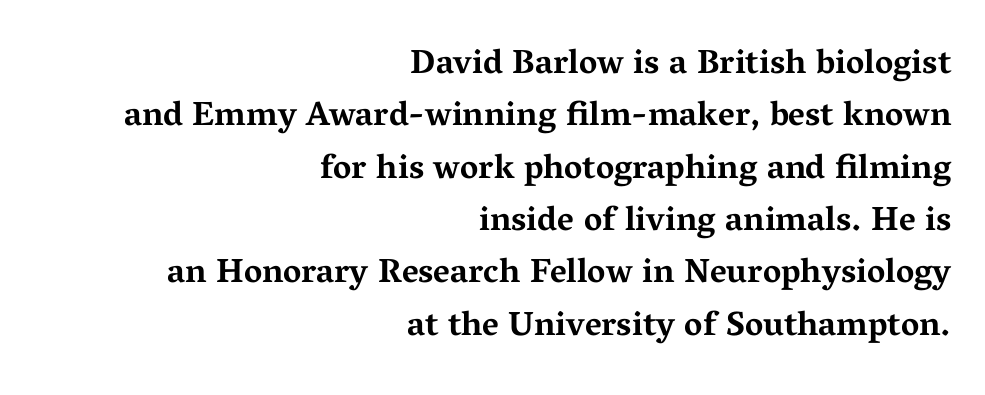
Check where the strokes stop: tiny serifs finish them off. Is there any slant? The stems are plumb. Tracking value appears to be zero — textbook default spacing. Heavy-handed strokes throughout: this text is bold. Varying glyph widths throughout — classic text-font behaviour. Horizontally, the lines are justified to the trailing edge only.
